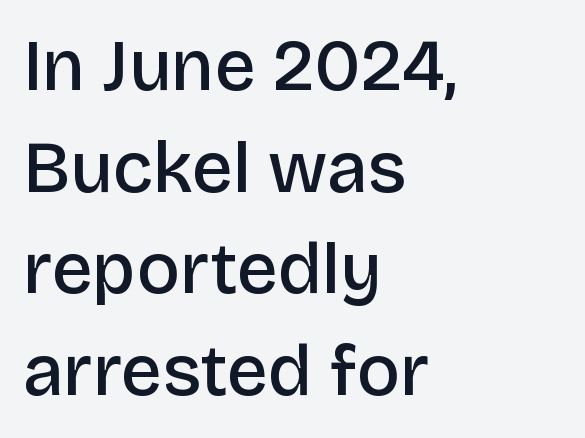
{"serif": "no", "italic": "no", "bold": "semi", "weight": "semibold", "width": "normal", "stroke_contrast": "low", "x_height": "large", "monospaced": "no", "underline": "no", "align": "left", "line_spacing": "normal", "line_spacing_ratio": 1.41, "letter_spacing": "normal", "letter_spacing_em": 0.0, "glyph_px": 72}
